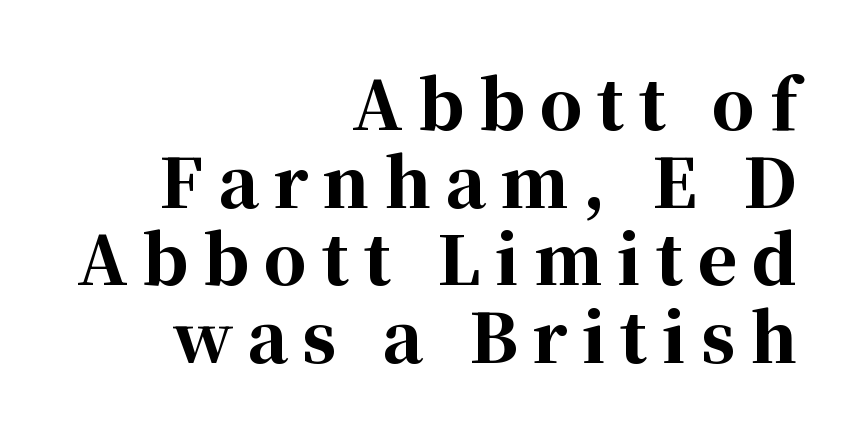
{"serif": "yes", "italic": "no", "bold": "yes", "weight": "bold", "width": "normal", "stroke_contrast": "high", "x_height": "medium", "monospaced": "no", "underline": "no", "align": "right", "line_spacing_ratio": 1.16, "letter_spacing": "wide", "letter_spacing_em": 0.22, "glyph_px": 67}
